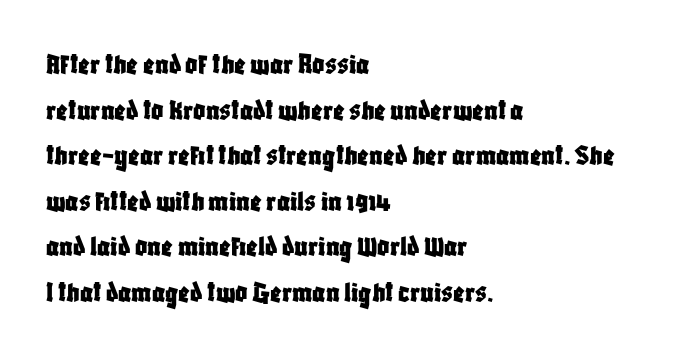
{"serif": "no", "italic": "no", "width": "condensed", "stroke_contrast": "low", "x_height": "large", "monospaced": "no", "underline": "no", "align": "left", "line_spacing": "normal", "line_spacing_ratio": 1.52, "letter_spacing": "normal", "letter_spacing_em": 0.0, "glyph_px": 30}
